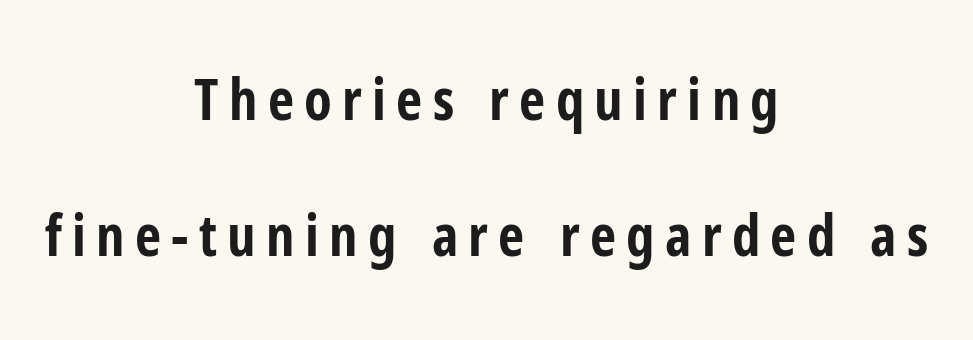
Q: Is the text bold? A: Yes.
Q: Is the text italic (slanted)? A: No, it is upright.
Q: Is the typeface a serif or a sans-serif typeface? A: Sans-serif.
Q: Is the text underlined? A: No.
Q: How is the paragraph aligned? A: Centered.
Q: Is the spacing between lines tight, normal or loose? A: Loose.
Q: Width (condensed, normal, or wide)? A: Condensed.
Q: Stroke contrast? A: Low.
Q: x-height? A: Medium.
Q: Monospaced? A: No.
